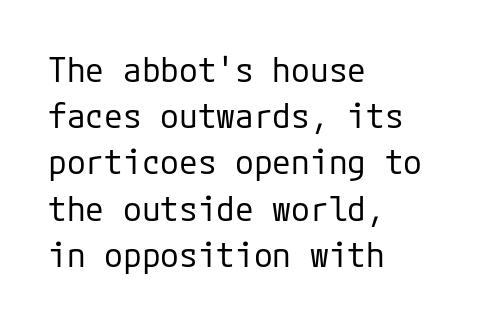
{"serif": "no", "italic": "no", "bold": "no", "weight": "regular", "width": "normal", "stroke_contrast": "low", "x_height": "medium", "underline": "no", "align": "left", "line_spacing": "normal", "line_spacing_ratio": 1.36, "letter_spacing": "normal", "letter_spacing_em": 0.0, "glyph_px": 34}
